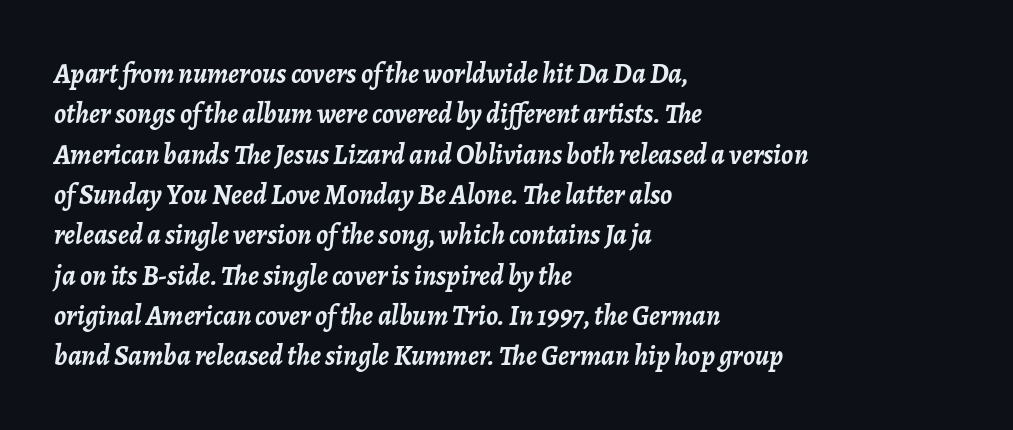
Q: Is the text bold? A: Yes.
Q: Is the text italic (slanted)? A: Yes, it leans right by about 7 degrees.
Q: Is the text underlined? A: No.
Q: How is the paragraph aligned? A: Left-aligned.
Q: Is the spacing between letters normal or unusually wide? A: Normal.
Q: Is the spacing between lines tight, normal or loose? A: Normal.
Q: Width (condensed, normal, or wide)? A: Normal.
Q: Stroke contrast? A: Low.
Q: x-height? A: Medium.
Q: Monospaced? A: No.
